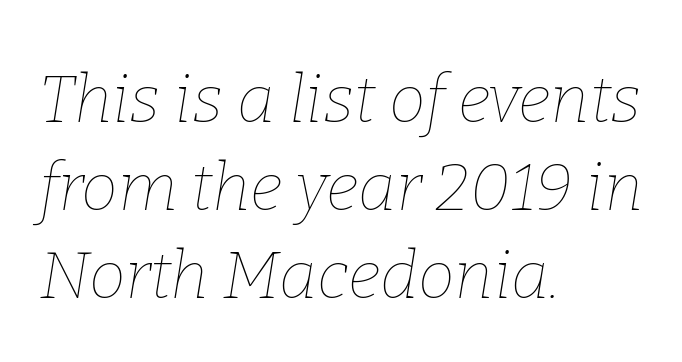
Q: Is the text bold? A: No.
Q: Is the text italic (slanted)? A: Yes, it leans right by about 9 degrees.
Q: Is the text underlined? A: No.
Q: How is the paragraph aligned? A: Left-aligned.
Q: Is the spacing between letters normal or unusually wide? A: Normal.
Q: Is the spacing between lines tight, normal or loose? A: Normal.
Q: Width (condensed, normal, or wide)? A: Normal.
Q: Stroke contrast? A: Low.
Q: x-height? A: Medium.
Q: Monospaced? A: No.
